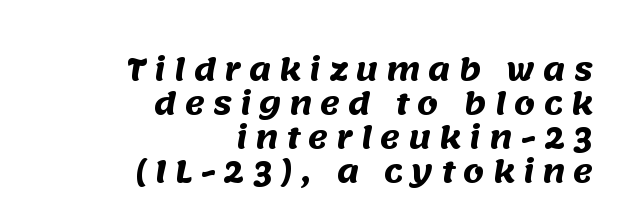
The image shows 30 px heavy sans-serif type; set right-aligned, tight line spacing (1.13x), unusually wide letter spacing (+0.27 em), not underlined; medium stroke contrast and a large x-height.
